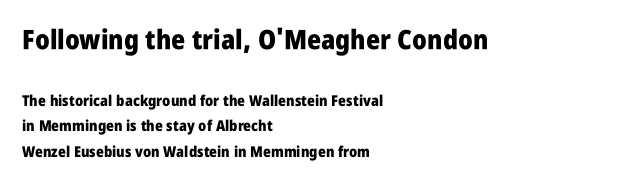
The image shows 27 px bold type, upright; set left-aligned, line spacing 1.71x, normal letter spacing, not underlined; the first (top) block is 1.8x larger.
